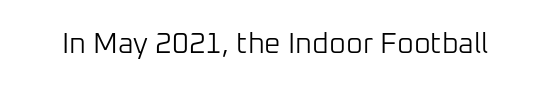
Type without underlining. Are there feet on the stems? There aren't — it's a sans. Spacing verdict: proportional, widths tailored to each character. The letterforms sit shoulder to shoulder at normal distance. The specimen reads as upright at a glance. The strokes carry an ordinary text weight at most.
